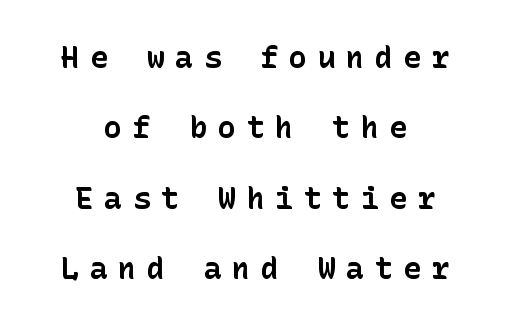
Q: Is the text bold? A: Yes.
Q: Is the text italic (slanted)? A: No, it is upright.
Q: Is the typeface a serif or a sans-serif typeface? A: Sans-serif.
Q: Is the text underlined? A: No.
Q: How is the paragraph aligned? A: Centered.
Q: Is the spacing between letters normal or unusually wide? A: Unusually wide.
Q: Is the spacing between lines tight, normal or loose? A: Loose.
Q: Width (condensed, normal, or wide)? A: Normal.
Q: Stroke contrast? A: Low.
Q: x-height? A: Medium.
